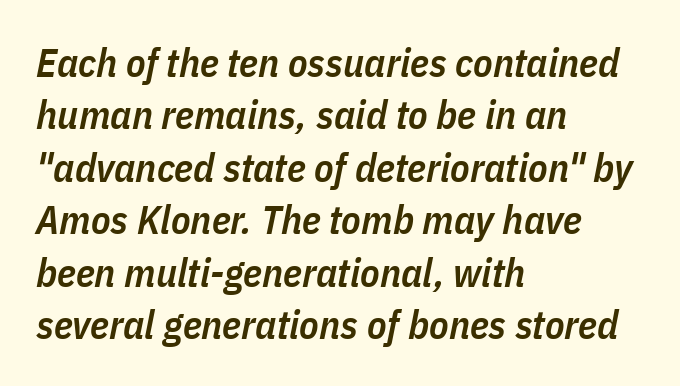
Q: Is the text bold? A: Semi-bold.
Q: Is the text italic (slanted)? A: Yes, it leans right by about 11 degrees.
Q: Is the text underlined? A: No.
Q: How is the paragraph aligned? A: Left-aligned.
Q: Is the spacing between letters normal or unusually wide? A: Normal.
Q: Is the spacing between lines tight, normal or loose? A: Normal.
Q: Width (condensed, normal, or wide)? A: Condensed.
Q: Stroke contrast? A: Low.
Q: x-height? A: Medium.
Q: Monospaced? A: No.
